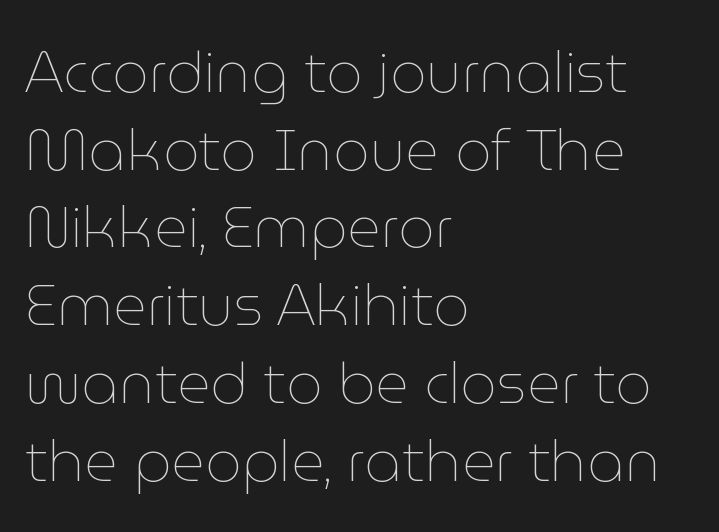
The image shows 58 px thin type, upright; set left-aligned, normal line spacing (1.34x), normal letter spacing, not underlined; low stroke contrast and a medium x-height.
